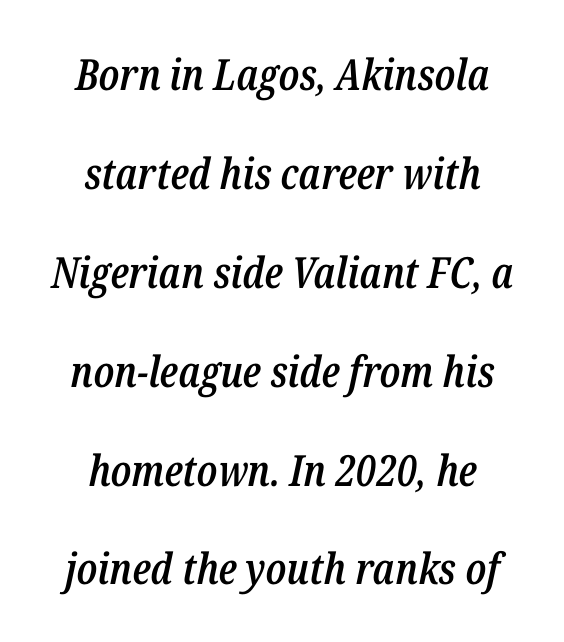
{"italic": "yes", "lean": "right", "slant_degrees": 12, "bold": "semi", "weight": "semibold", "width": "condensed", "stroke_contrast": "low", "x_height": "medium", "monospaced": "no", "underline": "no", "align": "center", "line_spacing": "loose", "line_spacing_ratio": 2.3, "letter_spacing": "normal", "letter_spacing_em": 0.0, "glyph_px": 43}
